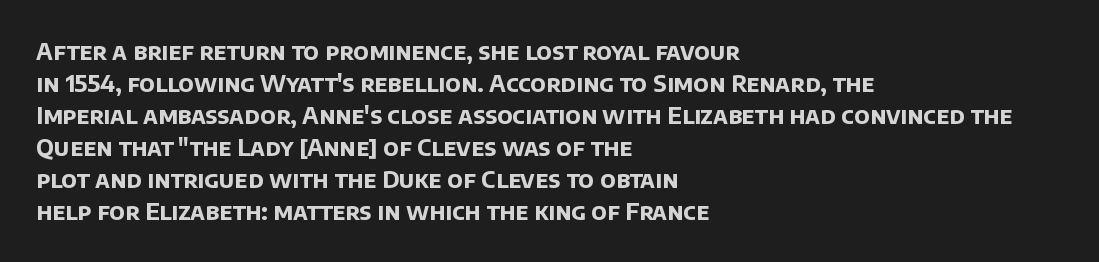
Q: Is the text bold? A: Yes.
Q: Is the text underlined? A: No.
Q: How is the paragraph aligned? A: Left-aligned.
Q: Is the spacing between letters normal or unusually wide? A: Normal.
Q: Is the spacing between lines tight, normal or loose? A: Normal.
